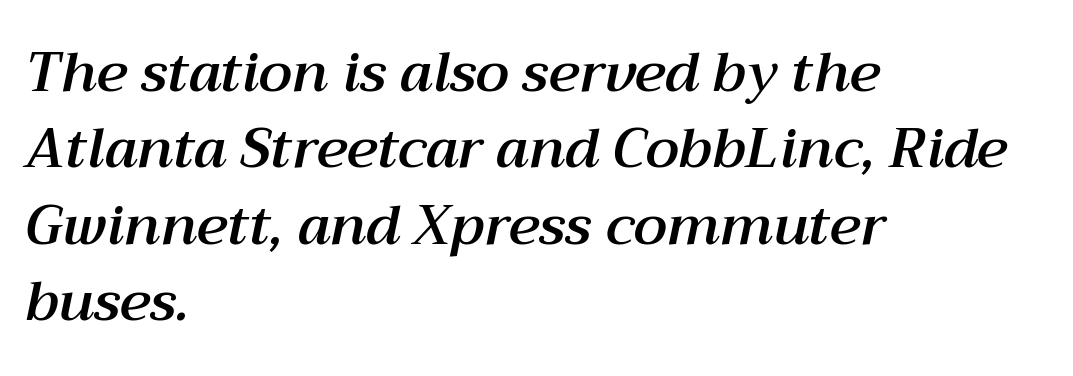
{"italic": "yes", "lean": "right", "slant_degrees": 12, "width": "normal", "stroke_contrast": "medium", "x_height": "medium", "monospaced": "no", "underline": "no", "align": "left", "line_spacing": "normal", "line_spacing_ratio": 1.39, "letter_spacing": "normal", "letter_spacing_em": 0.0, "glyph_px": 55}
